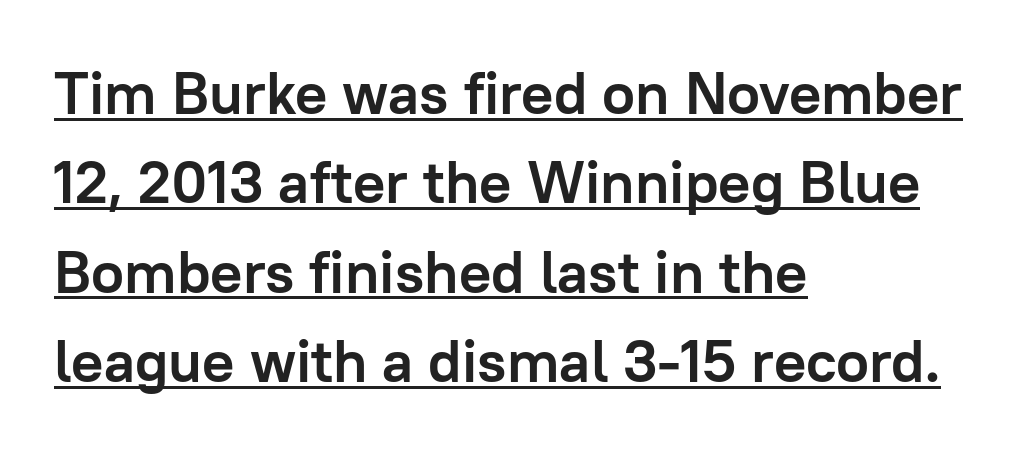
Q: Is the text bold? A: Yes.
Q: Is the text italic (slanted)? A: No, it is upright.
Q: Is the typeface a serif or a sans-serif typeface? A: Sans-serif.
Q: Is the text underlined? A: Yes.
Q: How is the paragraph aligned? A: Left-aligned.
Q: Is the spacing between letters normal or unusually wide? A: Normal.
Q: Is the spacing between lines tight, normal or loose? A: Normal.
Q: Width (condensed, normal, or wide)? A: Normal.
Q: Stroke contrast? A: Low.
Q: x-height? A: Medium.
Q: Monospaced? A: No.
